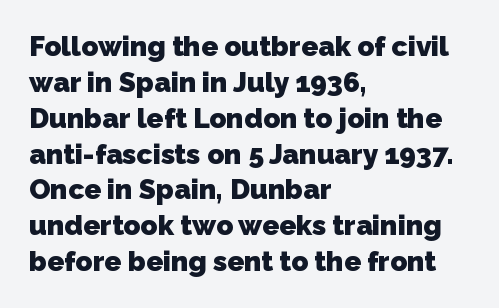
Q: Is the text bold? A: Yes.
Q: Is the typeface a serif or a sans-serif typeface? A: Sans-serif.
Q: Is the text underlined? A: No.
Q: How is the paragraph aligned? A: Left-aligned.
Q: Is the spacing between letters normal or unusually wide? A: Normal.
Q: Is the spacing between lines tight, normal or loose? A: Normal.
Q: Width (condensed, normal, or wide)? A: Normal.
Q: Stroke contrast? A: Low.
Q: x-height? A: Medium.
Q: Monospaced? A: No.
